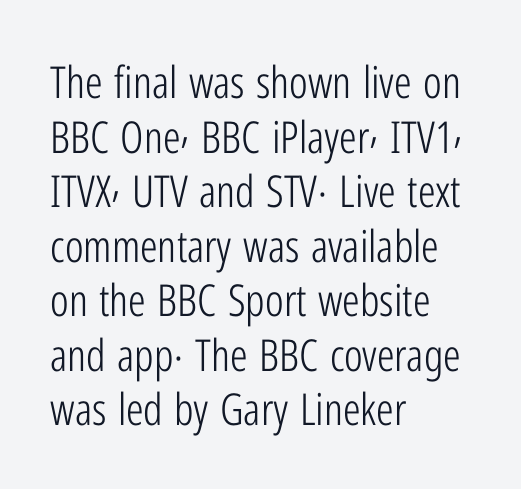
The image shows 44 px light, condensed sans-serif type, upright; set left-aligned, line spacing 1.24x, normal letter spacing, not underlined; low stroke contrast and a medium x-height.
